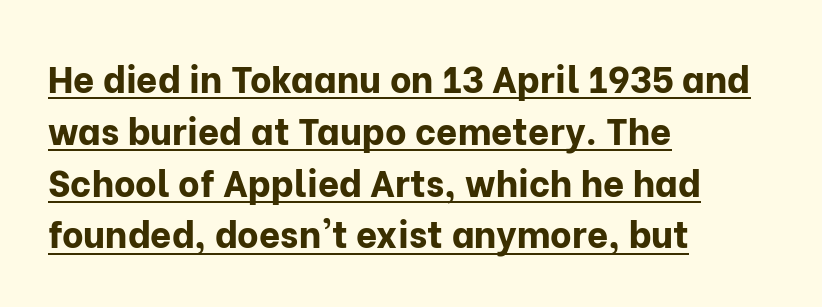
Q: Is the text bold? A: Yes.
Q: Is the text italic (slanted)? A: No, it is upright.
Q: Is the typeface a serif or a sans-serif typeface? A: Sans-serif.
Q: Is the text underlined? A: Yes.
Q: How is the paragraph aligned? A: Left-aligned.
Q: Is the spacing between letters normal or unusually wide? A: Normal.
Q: Is the spacing between lines tight, normal or loose? A: Normal.
Q: Width (condensed, normal, or wide)? A: Normal.
Q: Stroke contrast? A: Low.
Q: x-height? A: Medium.
Q: Monospaced? A: No.
